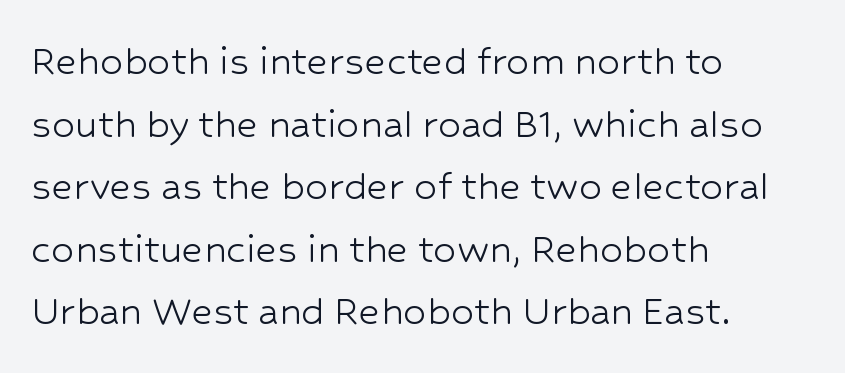
The image shows 46 px light sans-serif type, upright; set left-aligned, normal line spacing (1.36x), normal letter spacing, not underlined; low stroke contrast and a medium x-height.
